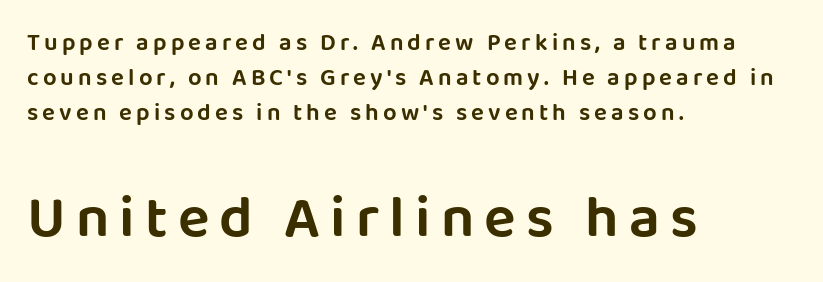
{"serif": "no", "italic": "no", "width": "normal", "stroke_contrast": "low", "x_height": "large", "monospaced": "no", "underline": "no", "align": "left", "line_spacing": "normal", "line_spacing_ratio": 1.46, "larger_block": "second", "size_ratio": 2.46, "glyph_px": 59}
